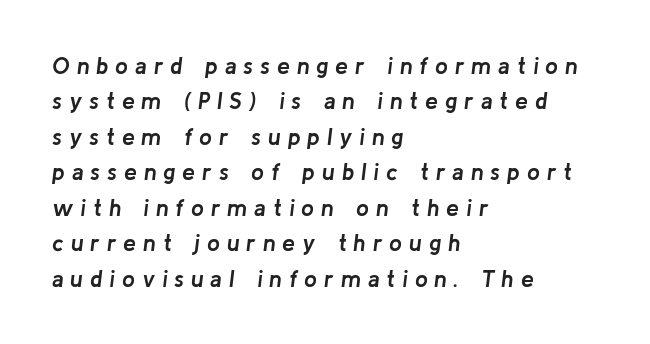
{"italic": "yes", "lean": "right", "slant_degrees": 8, "bold": "yes", "underline": "no", "align": "left", "line_spacing": "normal", "line_spacing_ratio": 1.54, "letter_spacing": "wide", "letter_spacing_em": 0.3, "glyph_px": 23}
